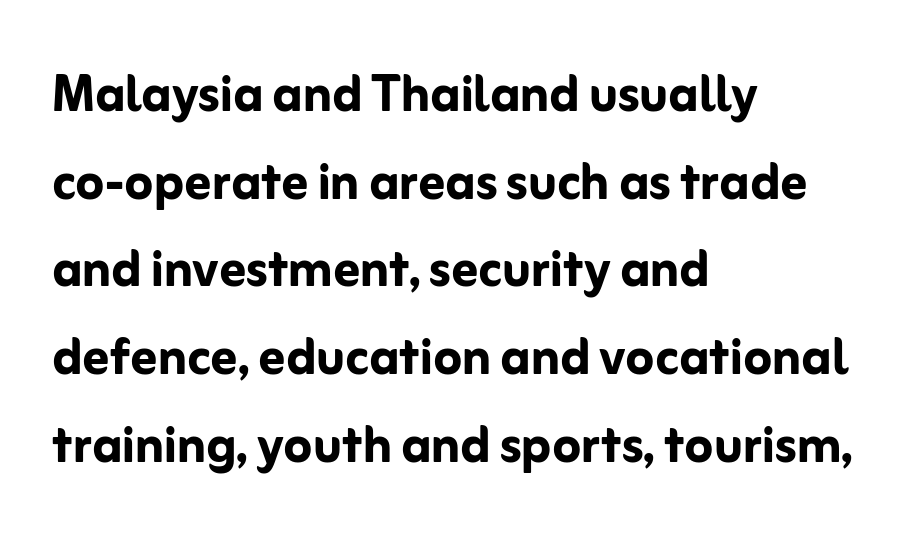
The image shows 65 px semibold sans-serif type, upright; set left-aligned, normal line spacing (1.35x), normal letter spacing, not underlined; low stroke contrast and a medium x-height.
